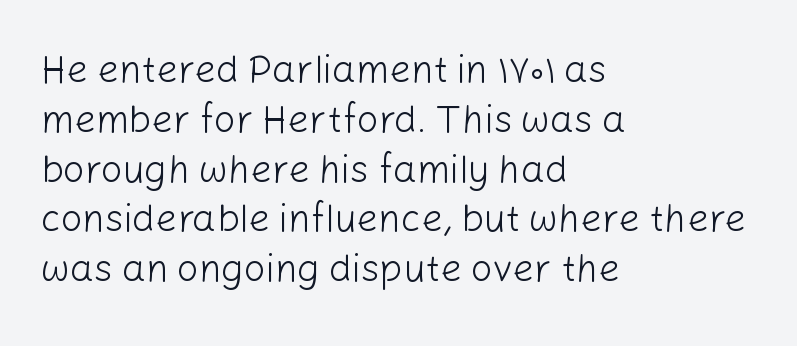
Stroke mass is kept to a normal reading level or below. Character widths vary here, with narrow letters taking less room than wide ones. The lettering holds an erect, upright posture throughout. A student would call this left alignment; a typographer would say flush left, rag right. Honestly, there is no underline to notice here at all. The tracking reads as untouched default to a designer's eye.
